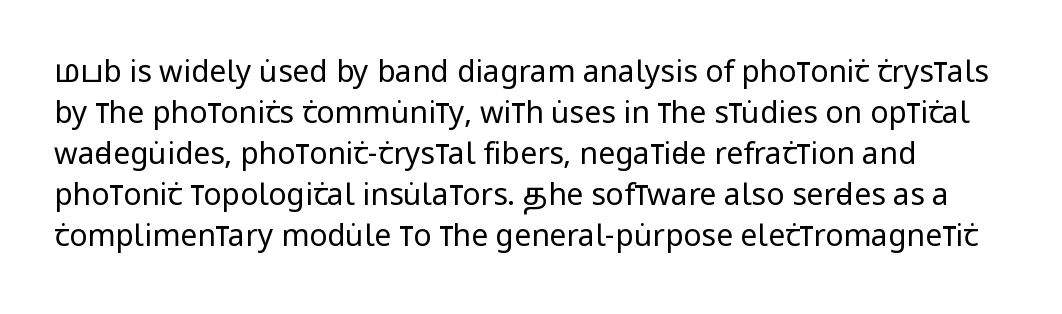
The image shows 30 px regular-weight, condensed sans-serif type, upright; set normal line spacing (1.37x), normal letter spacing, not underlined; low stroke contrast and a large x-height.
